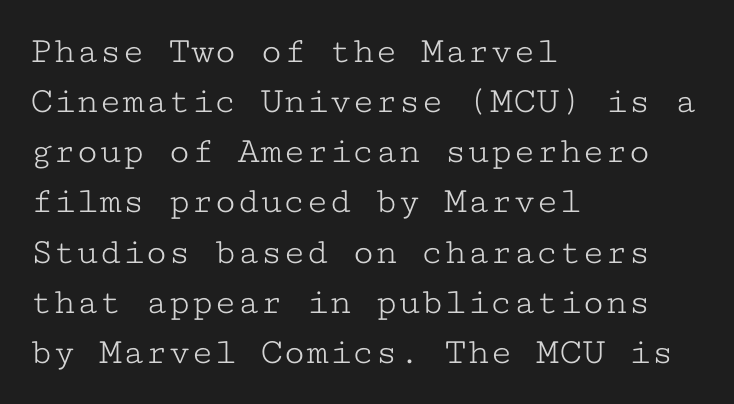
{"serif": "yes", "italic": "no", "bold": "no", "weight": "light", "width": "wide", "stroke_contrast": "low", "x_height": "medium", "monospaced": "yes", "underline": "no", "align": "left", "line_spacing": "normal", "line_spacing_ratio": 1.32, "letter_spacing": "normal", "letter_spacing_em": 0.0, "glyph_px": 38}
